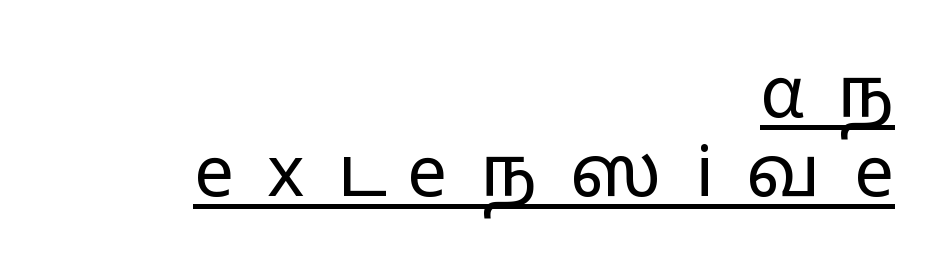
Q: Is the text bold? A: No.
Q: Is the text italic (slanted)? A: No, it is upright.
Q: Is the typeface a serif or a sans-serif typeface? A: Sans-serif.
Q: Is the text underlined? A: Yes.
Q: How is the paragraph aligned? A: Right-aligned.
Q: Is the spacing between letters normal or unusually wide? A: Unusually wide.
Q: Is the spacing between lines tight, normal or loose? A: Tight.
Q: Width (condensed, normal, or wide)? A: Wide.
Q: Stroke contrast? A: Low.
Q: x-height? A: Medium.
Q: Monospaced? A: No.
